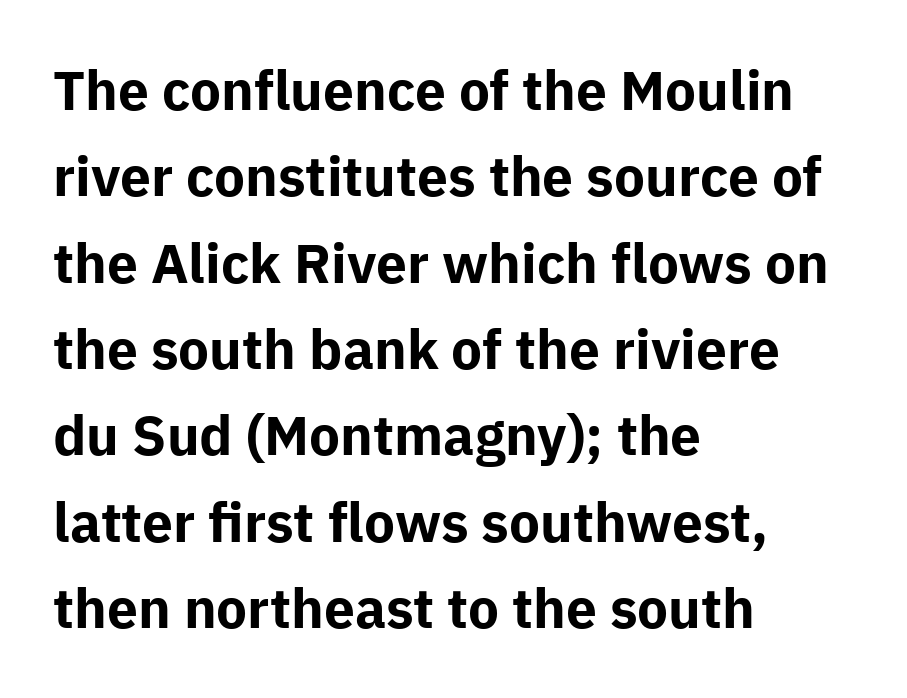
The image shows 55 px bold sans-serif type, upright; set left-aligned, normal line spacing (1.57x), normal letter spacing, not underlined; low stroke contrast and a medium x-height.
